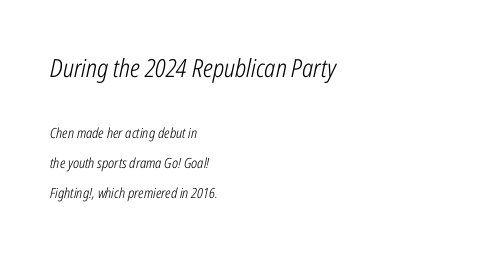
The image shows 25 px text type, italic (leaning right); set left-aligned, loose line spacing (2.13x), normal letter spacing, not underlined; the first (top) block is 1.79x larger.
